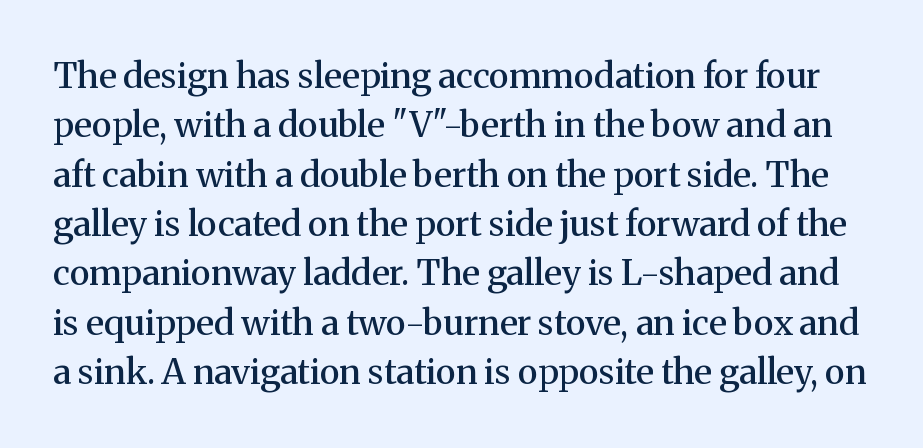
The image shows 35 px semibold serif type, upright; set normal line spacing (1.41x), normal letter spacing, not underlined; medium stroke contrast and a medium x-height.
